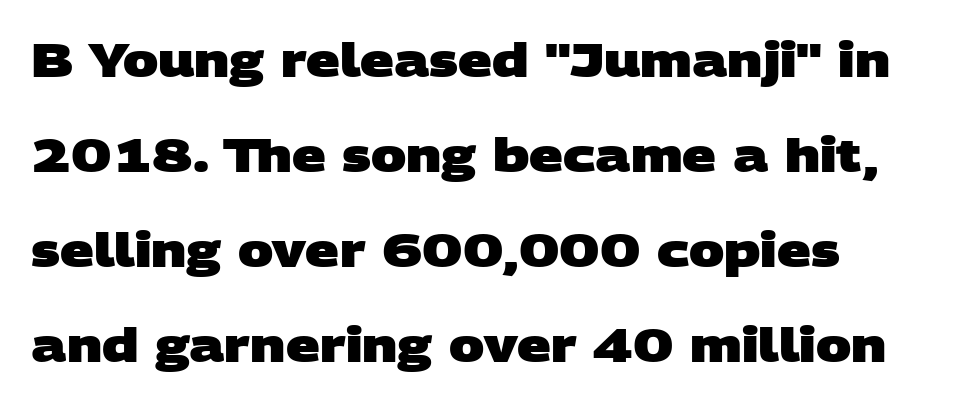
Q: Is the text bold? A: Yes.
Q: Is the typeface a serif or a sans-serif typeface? A: Sans-serif.
Q: Is the text underlined? A: No.
Q: Is the spacing between letters normal or unusually wide? A: Normal.
Q: Is the spacing between lines tight, normal or loose? A: Loose.
Q: Width (condensed, normal, or wide)? A: Wide.
Q: Stroke contrast? A: Low.
Q: x-height? A: Large.
Q: Monospaced? A: No.
